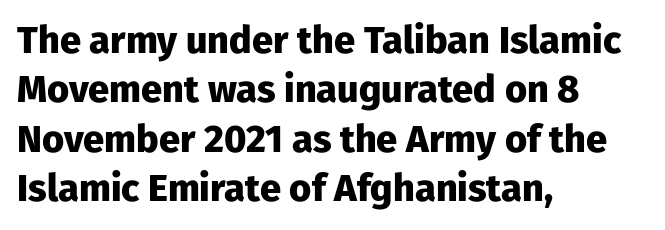
A typesetter would call this proportional, since set widths differ per character. Characters remain perfectly vertical along every line. In terms of weight, the rendering is a true, heavy bold. Decoration check: the copy has no underline. The text was rendered using a sans face with plain stroke endings. Vertically, the passage feels balanced, rows spaced as you'd expect.
